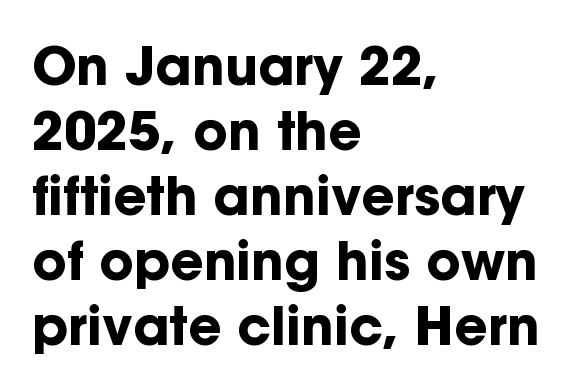
Q: Is the text bold? A: Yes.
Q: Is the text italic (slanted)? A: No, it is upright.
Q: Is the typeface a serif or a sans-serif typeface? A: Sans-serif.
Q: Is the text underlined? A: No.
Q: How is the paragraph aligned? A: Left-aligned.
Q: Is the spacing between letters normal or unusually wide? A: Normal.
Q: Is the spacing between lines tight, normal or loose? A: Normal.
Q: Width (condensed, normal, or wide)? A: Normal.
Q: Stroke contrast? A: Low.
Q: x-height? A: Medium.
Q: Monospaced? A: No.
